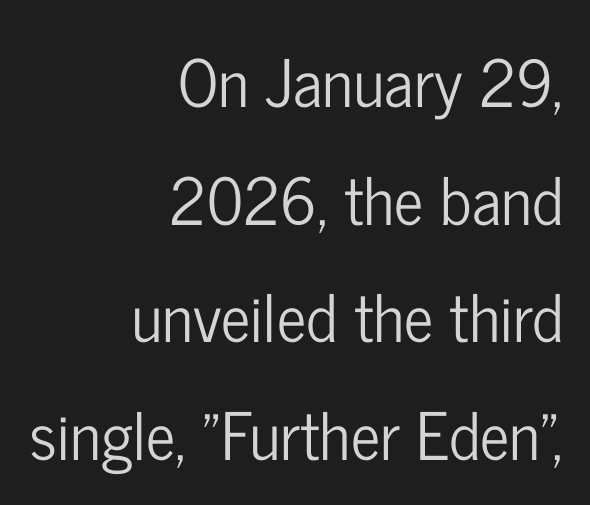
The image shows 65 px condensed sans-serif type, upright; set right-aligned, line spacing 1.81x, normal letter spacing, not underlined; low stroke contrast and a medium x-height.
